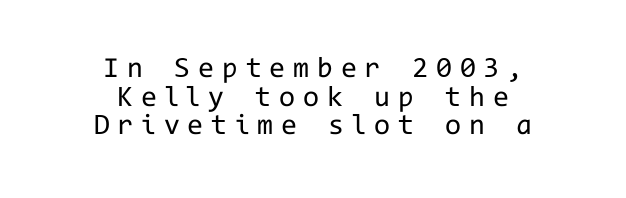
{"serif": "no", "italic": "no", "bold": "no", "weight": "regular", "width": "normal", "stroke_contrast": "low", "x_height": "medium", "monospaced": "yes", "underline": "no", "align": "center", "line_spacing": "tight", "line_spacing_ratio": 0.99, "letter_spacing": "wide", "letter_spacing_em": 0.27, "glyph_px": 29}
